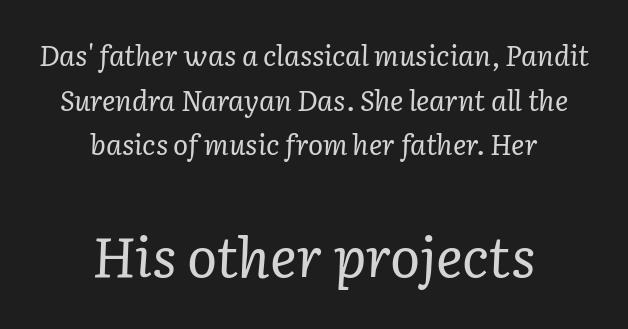
Unlike a clean sans, this face finishes its strokes with serifs. Standard letterfit; no display-style spreading of the glyphs. This rendering uses center alignment, leaving both contours irregular but symmetric. Spacing verdict: proportional, widths tailored to each character. A bare baseline throughout the passage.
